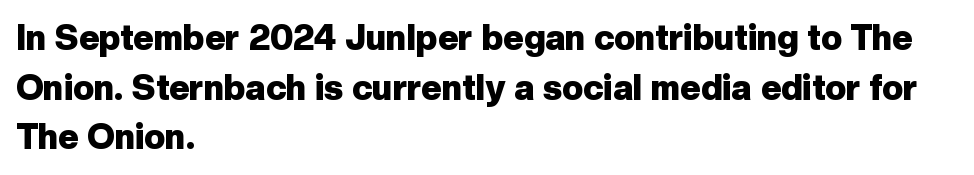
Type style note: lacks serifs. Nope, not italic — everything's standing straight. The face used here is rendered with its standard letterfit. Varying glyph widths throughout — classic text-font behaviour.
